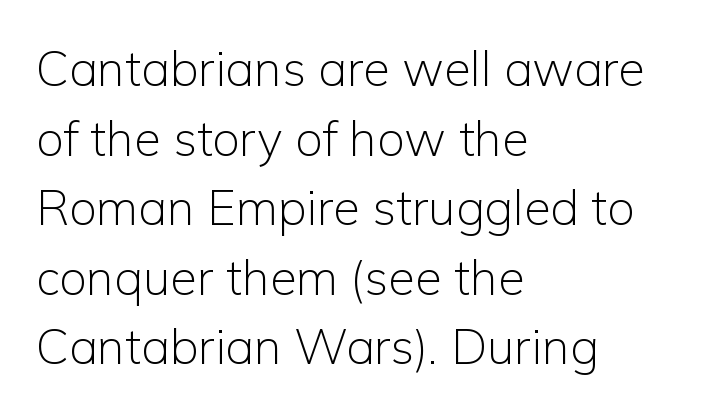
Q: Is the text bold? A: No.
Q: Is the text italic (slanted)? A: No, it is upright.
Q: Is the typeface a serif or a sans-serif typeface? A: Sans-serif.
Q: Is the text underlined? A: No.
Q: How is the paragraph aligned? A: Left-aligned.
Q: Is the spacing between letters normal or unusually wide? A: Normal.
Q: Is the spacing between lines tight, normal or loose? A: Normal.
Q: Width (condensed, normal, or wide)? A: Normal.
Q: Stroke contrast? A: Low.
Q: x-height? A: Medium.
Q: Monospaced? A: No.
